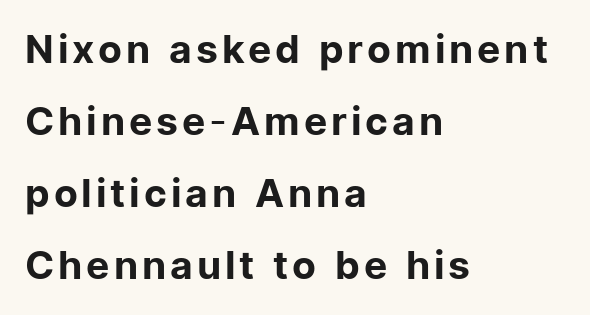
The image shows 39 px regular-weight sans-serif type, upright; set left-aligned, line spacing 1.85x, not underlined; low stroke contrast and a medium x-height.
